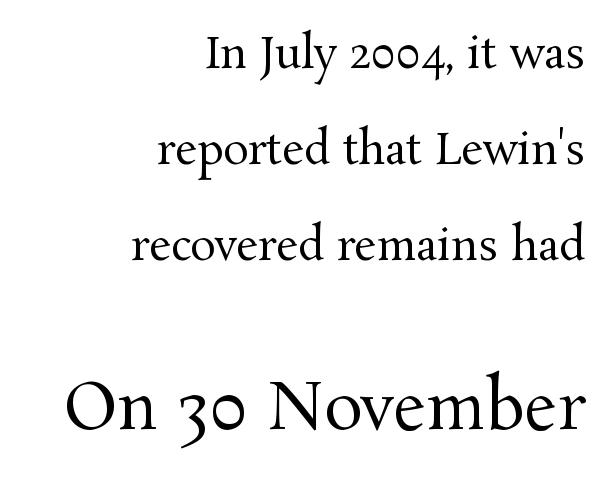
Short note: letters normally spaced. Rendered with straight, roman letterforms. Are there feet on the stems? There are — it's a serif. Casual observation: everything's shoved over to the right. Quick note: interline space is abundant.
